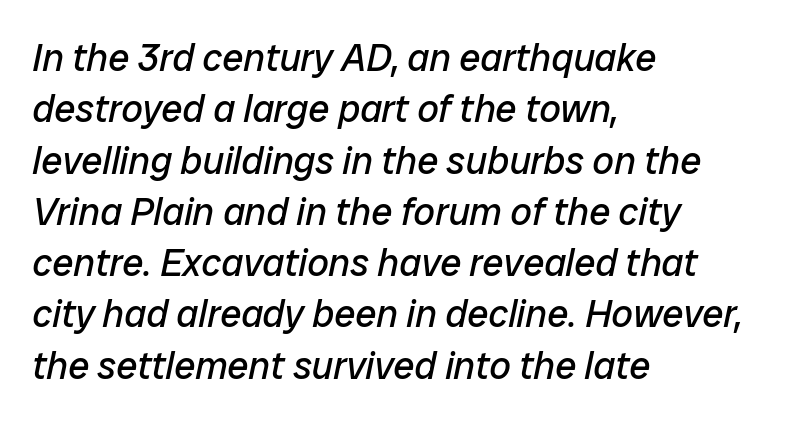
The axis of the letterforms is tilted away from vertical. Default kerning and tracking; the words read as compact shapes. Horizontal alignment here is leftward, the default for most running prose. The passage shown is not bold in any degree. Beneath every word, the page is bare. This sample has the flowing, uneven cadence of proportional lettering.
